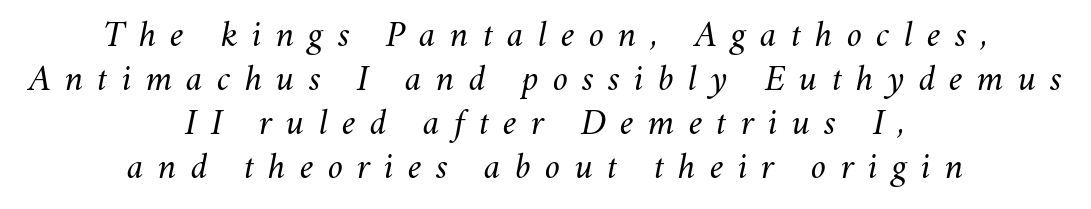
Letter spacing: wide. The space directly below the letters is spotless. The rendering uses natural spacing where letterforms have individual widths. Notice how the passage keeps no hard edge, just a central spine. The whole block is typeset with a tilt.
